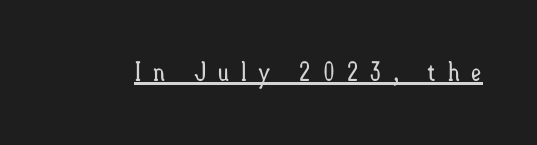
Q: Is the text bold? A: No.
Q: Is the text italic (slanted)? A: No, it is upright.
Q: Is the text underlined? A: Yes.
Q: Is the spacing between letters normal or unusually wide? A: Unusually wide.
